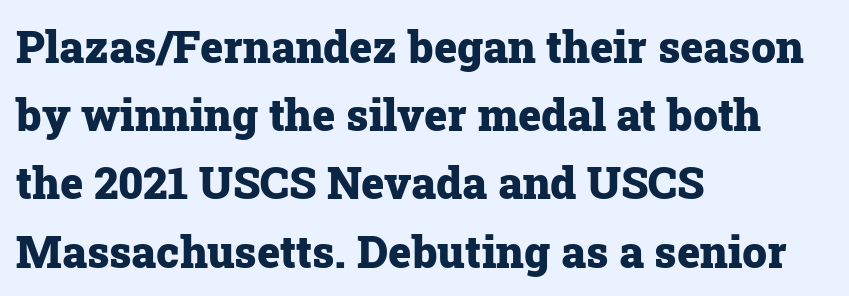
The image shows 44 px heavy serif type, upright; set left-aligned, normal line spacing (1.55x), normal letter spacing, not underlined; low stroke contrast and a medium x-height.
